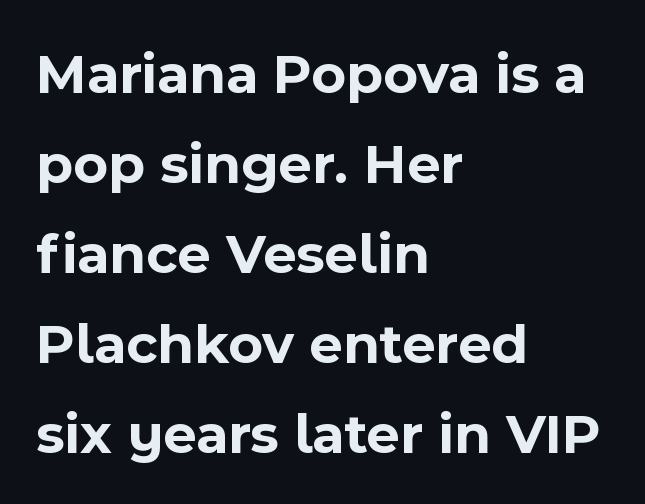
{"serif": "no", "italic": "no", "bold": "yes", "weight": "bold", "width": "normal", "x_height": "medium", "monospaced": "no", "underline": "no", "align": "left", "line_spacing": "normal", "line_spacing_ratio": 1.55, "letter_spacing": "normal", "letter_spacing_em": 0.0, "glyph_px": 58}
